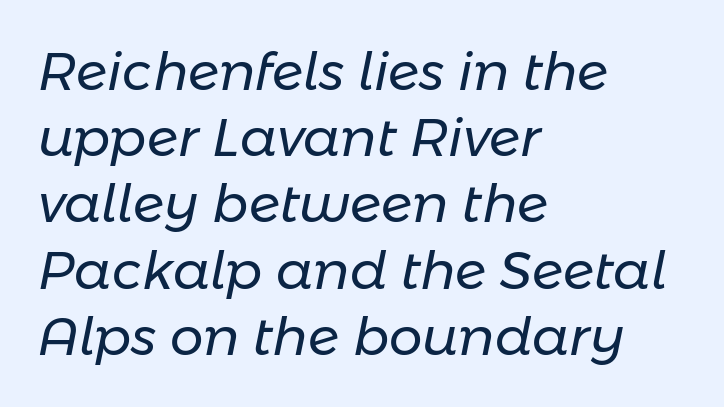
The image shows 53 px regular-weight type, italic (leaning right); set left-aligned, normal line spacing (1.25x), normal letter spacing, not underlined; low stroke contrast and a medium x-height.
